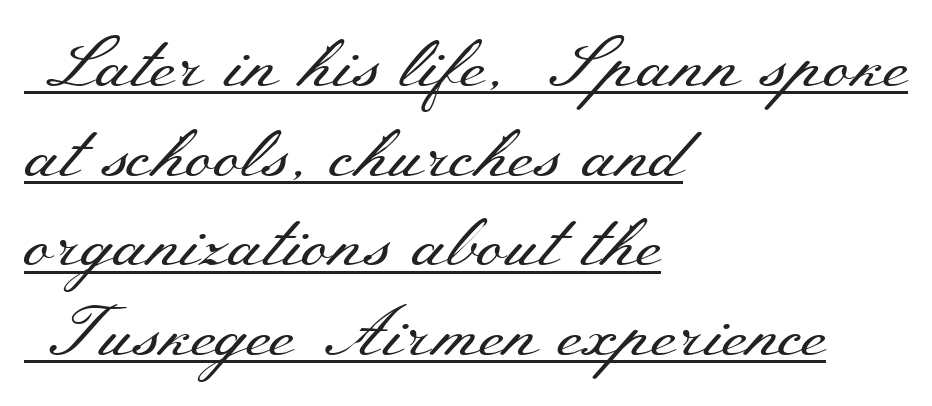
Q: Is the text bold? A: No.
Q: Is the text italic (slanted)? A: Yes.
Q: Is the typeface a serif or a sans-serif typeface? A: Serif.
Q: Is the text underlined? A: Yes.
Q: How is the paragraph aligned? A: Left-aligned.
Q: Is the spacing between letters normal or unusually wide? A: Normal.
Q: Is the spacing between lines tight, normal or loose? A: Normal.
Q: Width (condensed, normal, or wide)? A: Wide.
Q: Stroke contrast? A: Medium.
Q: x-height? A: Small.
Q: Monospaced? A: No.
